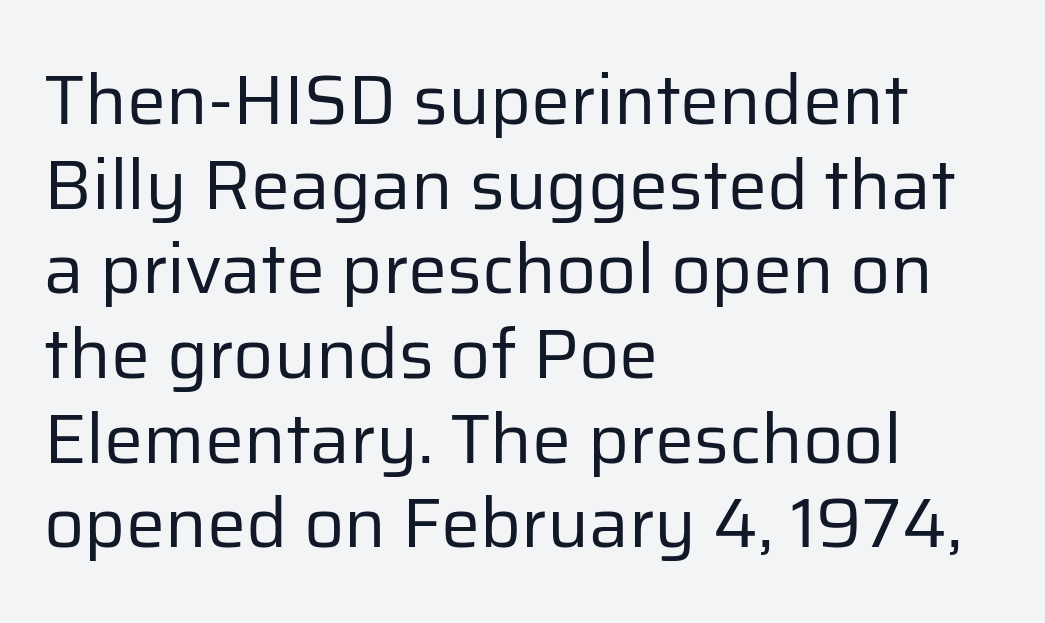
The image shows 70 px regular-weight sans-serif type, upright; set left-aligned, line spacing 1.21x, normal letter spacing, not underlined; low stroke contrast and a medium x-height.
